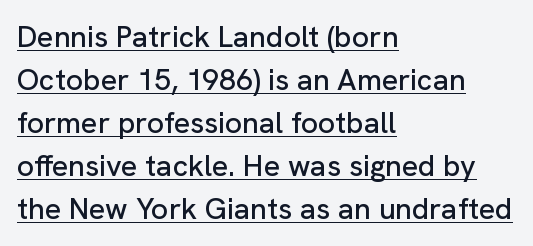
{"serif": "no", "italic": "no", "width": "normal", "stroke_contrast": "low", "x_height": "medium", "monospaced": "no", "underline": "yes", "align": "left", "line_spacing": "normal", "line_spacing_ratio": 1.43, "letter_spacing": "normal", "letter_spacing_em": 0.0, "glyph_px": 30}
